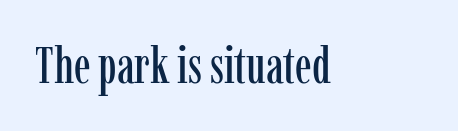
Nope, not italic — everything's standing straight. Rule under the text: the space is simply empty. Looks like regular typesetting: each glyph gets only the width it needs. The letters carry serifs — small finishing strokes at the ends of their stems. No extra tracking has been applied to these lines.
